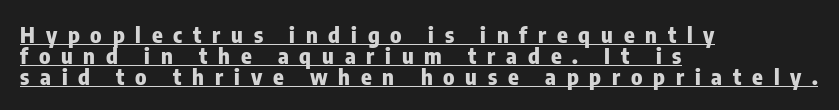
The image shows 22 px bold type, upright; set left-aligned, tight line spacing (0.95x), unusually wide letter spacing (+0.49 em), underlined.
